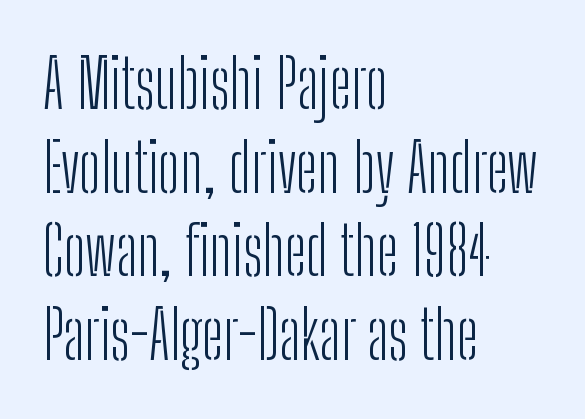
Q: Is the text bold? A: No.
Q: Is the text italic (slanted)? A: No, it is upright.
Q: Is the typeface a serif or a sans-serif typeface? A: Sans-serif.
Q: Is the text underlined? A: No.
Q: How is the paragraph aligned? A: Left-aligned.
Q: Is the spacing between letters normal or unusually wide? A: Normal.
Q: Is the spacing between lines tight, normal or loose? A: Normal.
Q: Width (condensed, normal, or wide)? A: Condensed.
Q: Stroke contrast? A: Low.
Q: x-height? A: Medium.
Q: Monospaced? A: No.
